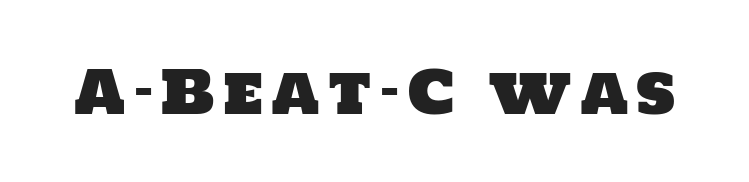
{"serif": "no", "width": "normal", "stroke_contrast": "low", "x_height": "large", "monospaced": "no", "underline": "no", "glyph_px": 60}
